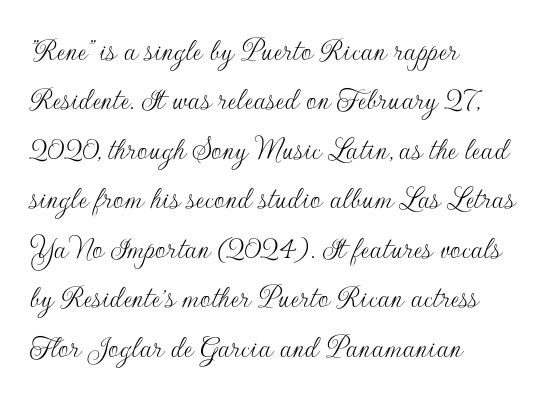
The image shows 33 px thin sans-serif type; set left-aligned, normal line spacing (1.5x), normal letter spacing, not underlined; low stroke contrast and a small x-height.
